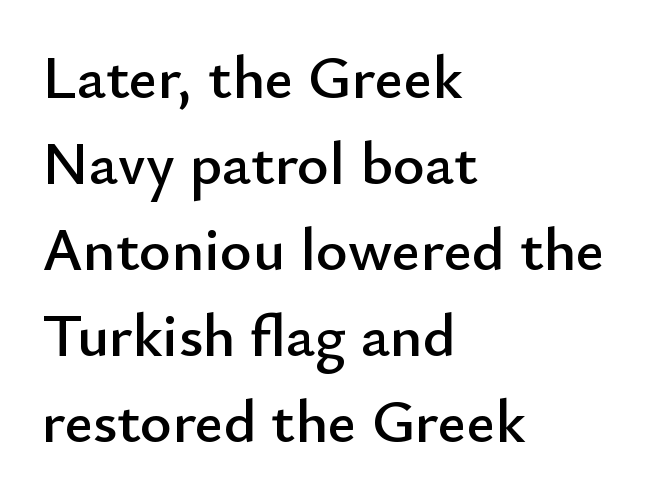
The text was rendered using a sans face with plain stroke endings. This sample has the flowing, uneven cadence of proportional lettering. Ascenders rise straight up at ninety degrees. A normal amount of white space separates one row of letters from the next. Decoration check: the copy has no underline.
